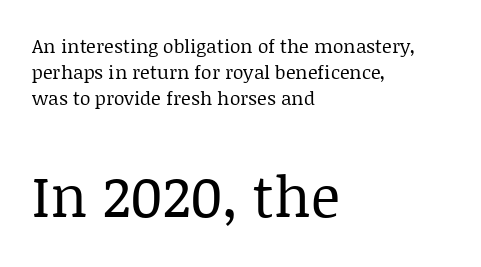
{"serif": "yes", "italic": "no", "bold": "no", "weight": "regular", "width": "normal", "stroke_contrast": "low", "x_height": "large", "monospaced": "no", "underline": "no", "align": "left", "line_spacing": "normal", "line_spacing_ratio": 1.36, "letter_spacing": "normal", "letter_spacing_em": 0.0, "larger_block": "second", "size_ratio": 3.0, "glyph_px": 57}
